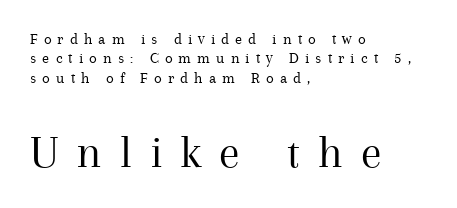
{"serif": "yes", "italic": "no", "bold": "no", "weight": "regular", "width": "normal", "stroke_contrast": "medium", "x_height": "medium", "monospaced": "no", "underline": "no", "align": "left", "line_spacing_ratio": 1.21, "letter_spacing": "wide", "letter_spacing_em": 0.38, "larger_block": "second", "size_ratio": 2.94, "glyph_px": 47}
